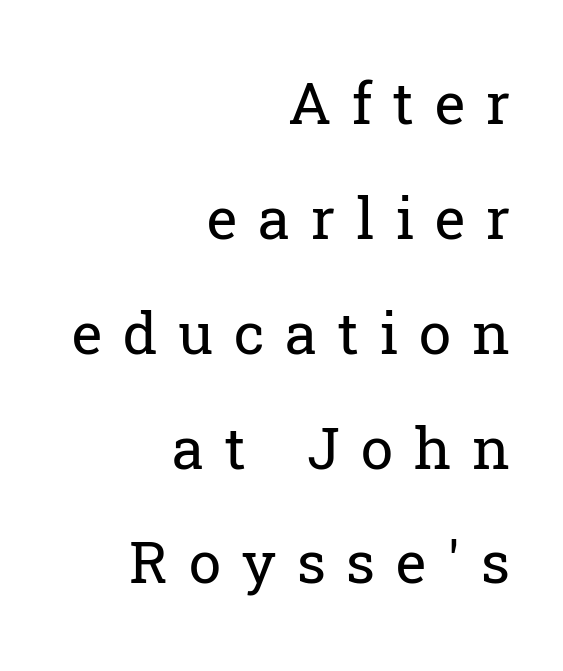
Q: Is the text bold? A: No.
Q: Is the text italic (slanted)? A: No, it is upright.
Q: Is the typeface a serif or a sans-serif typeface? A: Serif.
Q: Is the text underlined? A: No.
Q: How is the paragraph aligned? A: Right-aligned.
Q: Is the spacing between letters normal or unusually wide? A: Unusually wide.
Q: Is the spacing between lines tight, normal or loose? A: Loose.
Q: Width (condensed, normal, or wide)? A: Normal.
Q: Stroke contrast? A: Low.
Q: x-height? A: Medium.
Q: Monospaced? A: No.
